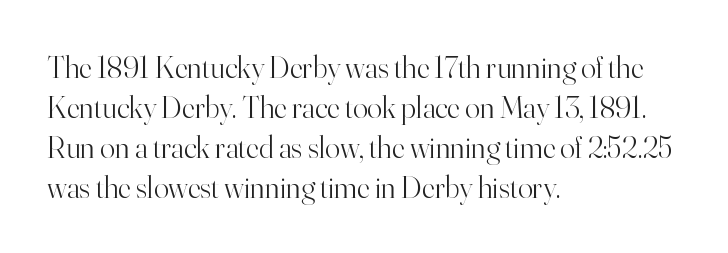
Q: Is the text bold? A: No.
Q: Is the text italic (slanted)? A: No, it is upright.
Q: Is the typeface a serif or a sans-serif typeface? A: Serif.
Q: Is the text underlined? A: No.
Q: How is the paragraph aligned? A: Left-aligned.
Q: Is the spacing between letters normal or unusually wide? A: Normal.
Q: Is the spacing between lines tight, normal or loose? A: Normal.
Q: Width (condensed, normal, or wide)? A: Normal.
Q: Stroke contrast? A: High.
Q: x-height? A: Small.
Q: Monospaced? A: No.
